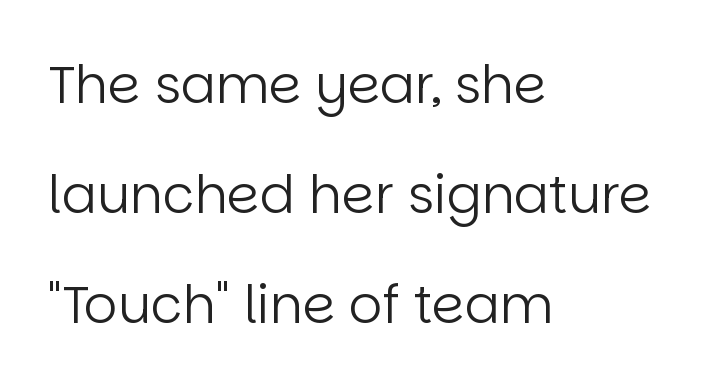
{"serif": "no", "italic": "no", "bold": "no", "weight": "regular", "width": "normal", "stroke_contrast": "low", "x_height": "large", "monospaced": "no", "underline": "no", "align": "left", "line_spacing": "loose", "line_spacing_ratio": 2.12, "letter_spacing": "normal", "letter_spacing_em": 0.0, "glyph_px": 52}
